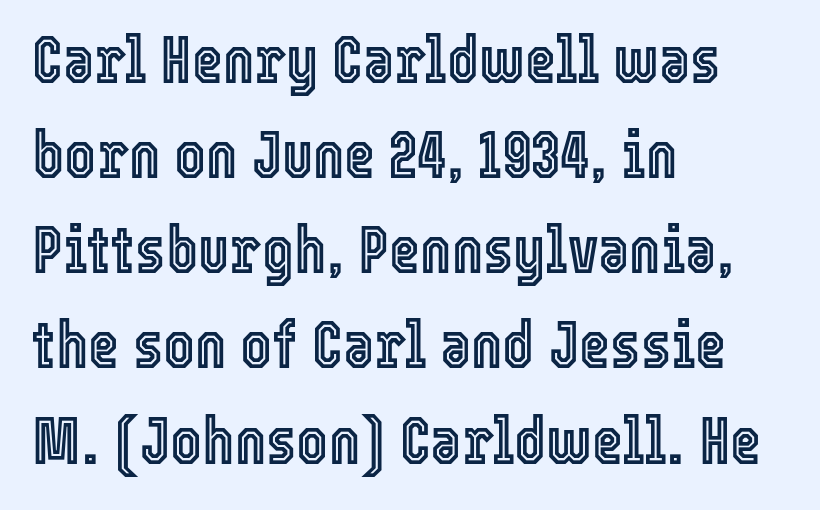
The image shows 67 px condensed type, upright; set left-aligned, normal line spacing (1.42x), normal letter spacing, not underlined; a medium x-height.
